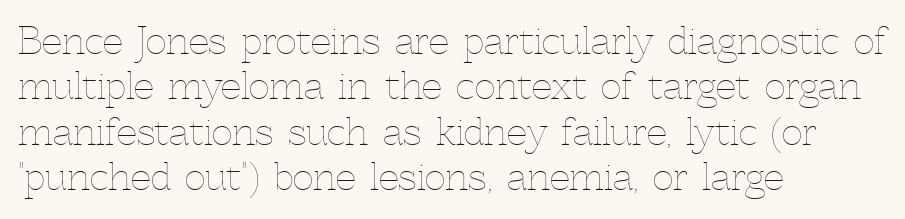
Rendered with straight, roman letterforms. The passage shown stacks its lines at a standard gap. Nobody drew a line under any word here. In terms of letterspacing, this is plain default setting.
